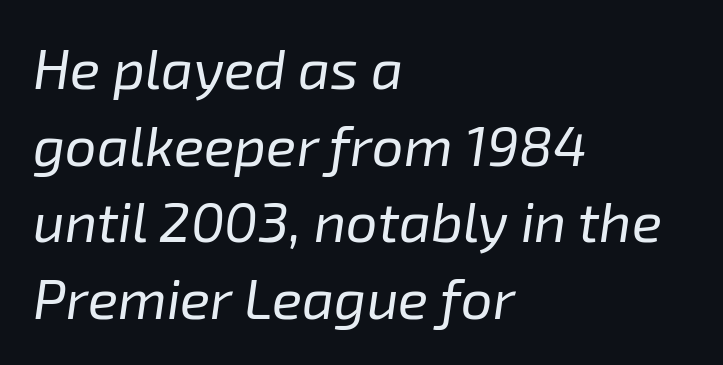
Check the space under the baseline: it is left empty. Observe the lean: these are italic letterforms. A typesetter would call this proportional, since set widths differ per character. If you measured baseline to baseline, you'd find a middling distance.
